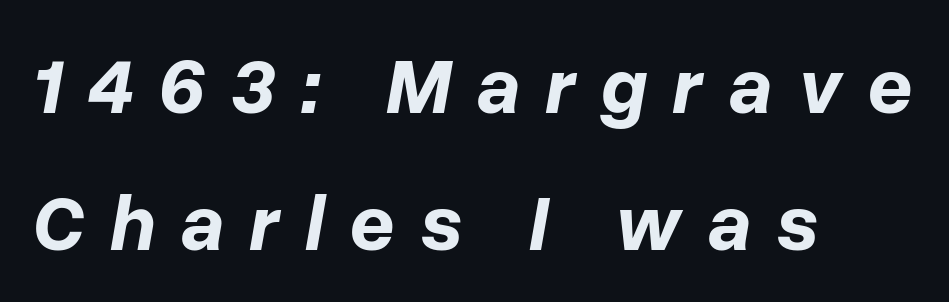
{"italic": "yes", "lean": "right", "slant_degrees": 10, "bold": "yes", "weight": "bold", "width": "normal", "stroke_contrast": "low", "x_height": "medium", "monospaced": "no", "underline": "no", "align": "left", "line_spacing_ratio": 1.74, "letter_spacing": "wide", "letter_spacing_em": 0.32, "glyph_px": 79}
